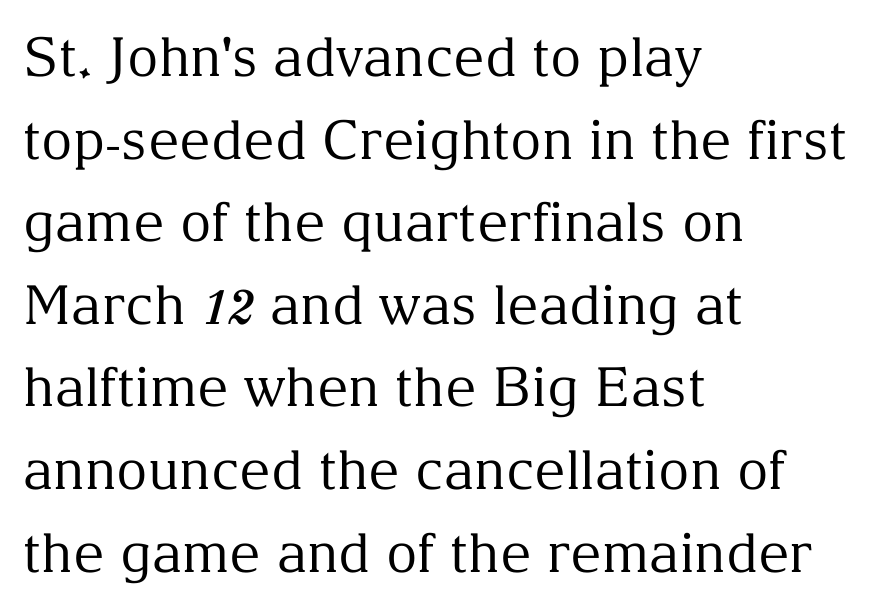
Q: Is the text bold? A: No.
Q: Is the text italic (slanted)? A: No, it is upright.
Q: Is the typeface a serif or a sans-serif typeface? A: Serif.
Q: Is the text underlined? A: No.
Q: How is the paragraph aligned? A: Left-aligned.
Q: Is the spacing between letters normal or unusually wide? A: Normal.
Q: Is the spacing between lines tight, normal or loose? A: Normal.
Q: Width (condensed, normal, or wide)? A: Normal.
Q: Stroke contrast? A: Medium.
Q: x-height? A: Medium.
Q: Monospaced? A: No.
